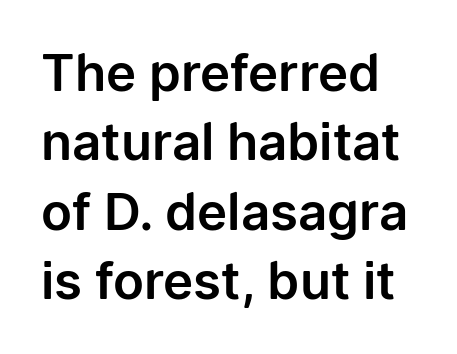
The image shows 51 px sans-serif type, upright; set normal line spacing (1.36x), normal letter spacing, not underlined; low stroke contrast and a medium x-height.
